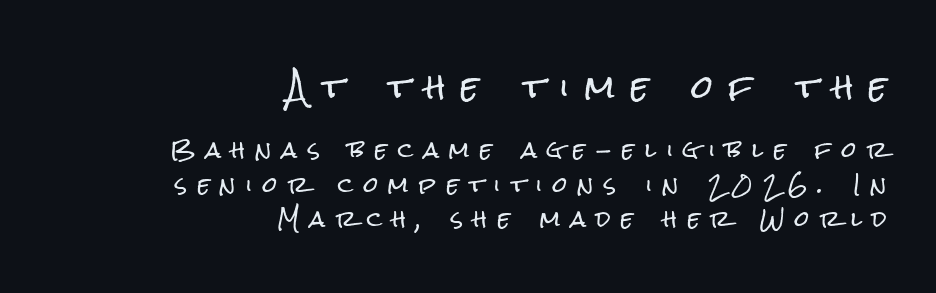
{"serif": "no", "italic": "no", "width": "condensed", "stroke_contrast": "low", "x_height": "medium", "monospaced": "no", "underline": "no", "align": "right", "line_spacing": "normal", "line_spacing_ratio": 1.63, "letter_spacing": "wide", "letter_spacing_em": 0.5, "larger_block": "first", "size_ratio": 1.48, "glyph_px": 31}
